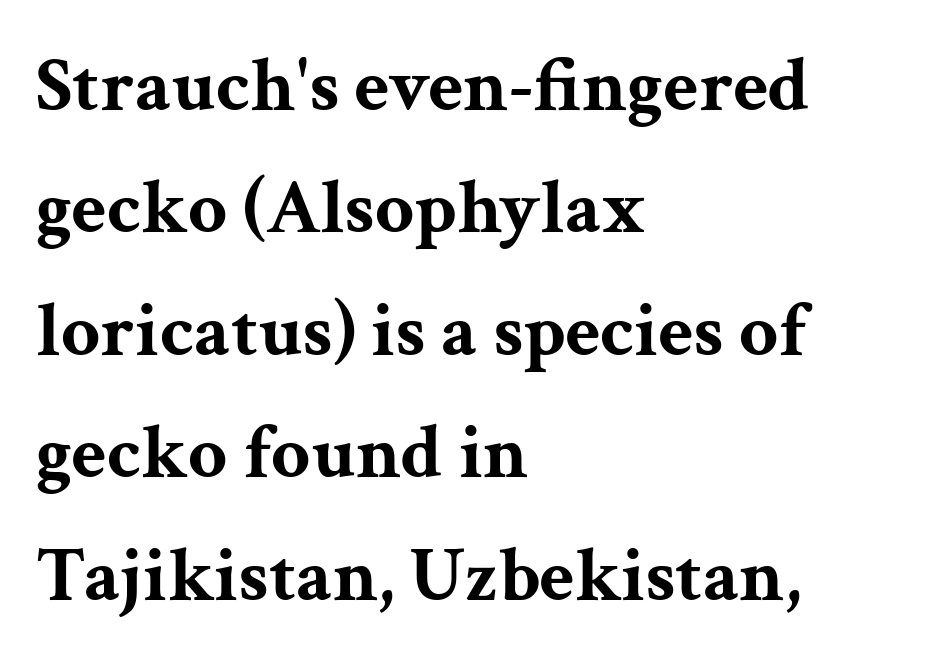
Serif or sans? Serif — the stroke terminals have little feet. Letter spacing: default. Ordinary non-slanted type is in use. Think of a printed novel: that variable character pitch is what you see here. The strokes are fattened all the way to bold. Line beginnings align vertically; line endings do not.
